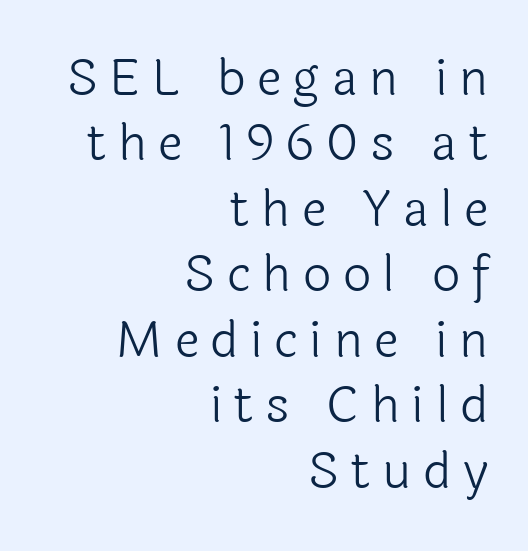
Nope, not italic — everything's standing straight. The string is rendered with underlining switched off. Horizontal bands of white between lines are of average thickness. Proportional: the letters do not fall into vertical columns. Right-aligned paragraph, ragged on the left.
